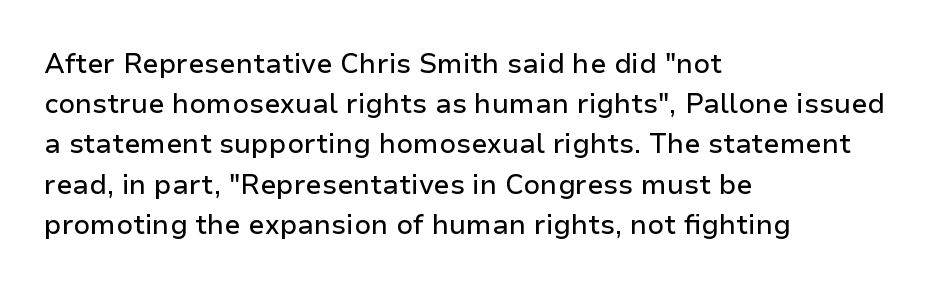
{"italic": "no", "underline": "no", "align": "left", "line_spacing": "normal", "line_spacing_ratio": 1.49, "letter_spacing": "normal", "letter_spacing_em": 0.0, "glyph_px": 27}
